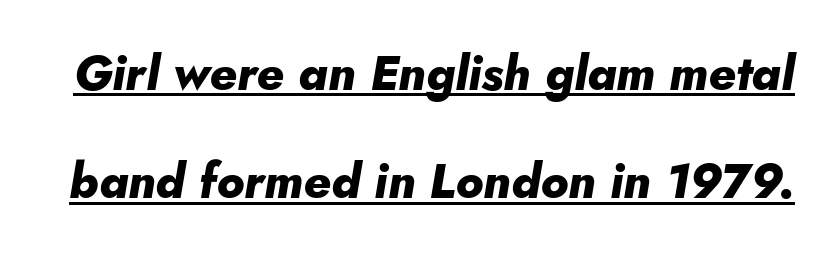
The image shows 48 px heavy type, italic (leaning right); set loose line spacing (2.26x), normal letter spacing, underlined; low stroke contrast and a small x-height.
